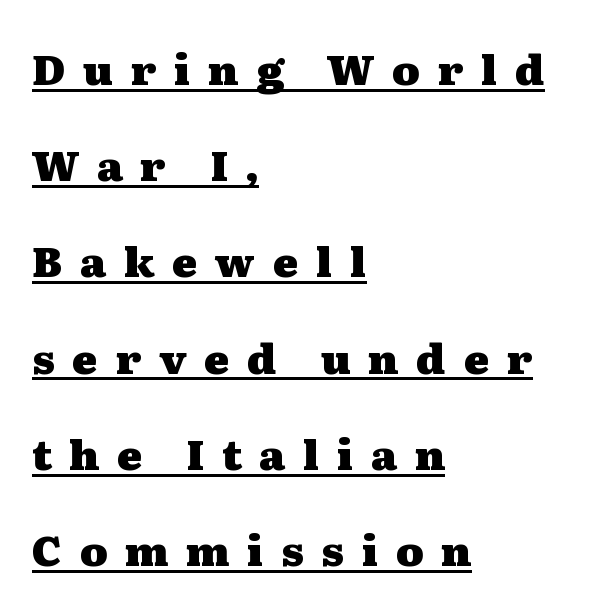
{"serif": "yes", "italic": "no", "bold": "yes", "weight": "heavy", "width": "wide", "stroke_contrast": "medium", "x_height": "medium", "monospaced": "no", "underline": "yes", "align": "left", "line_spacing": "loose", "line_spacing_ratio": 2.29, "letter_spacing": "wide", "letter_spacing_em": 0.42, "glyph_px": 42}
